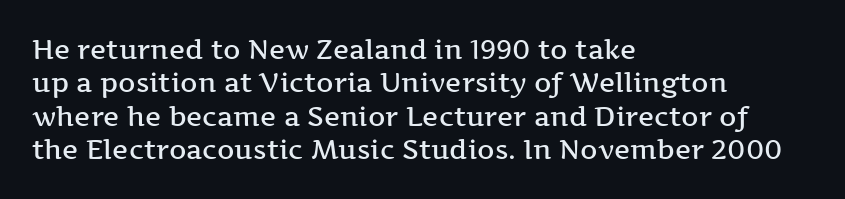
Q: Is the text bold? A: Semi-bold.
Q: Is the text italic (slanted)? A: No, it is upright.
Q: Is the text underlined? A: No.
Q: How is the paragraph aligned? A: Left-aligned.
Q: Is the spacing between letters normal or unusually wide? A: Normal.
